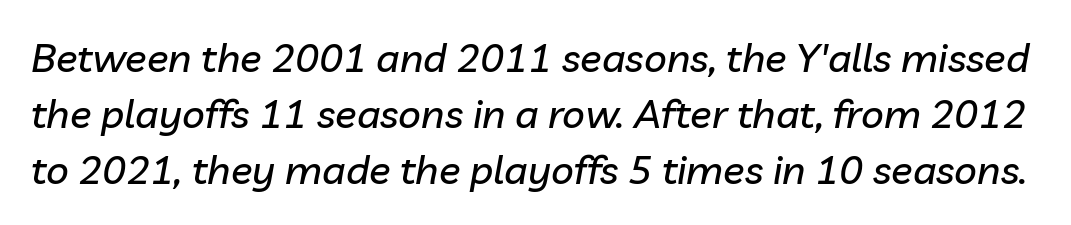
The image shows 40 px text type, italic (leaning right); set normal line spacing (1.4x), normal letter spacing, not underlined; low stroke contrast and a medium x-height.
